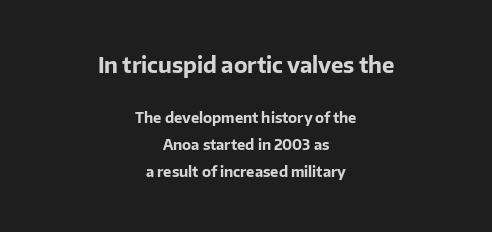
Q: Is the text bold? A: Yes.
Q: Is the text italic (slanted)? A: No, it is upright.
Q: Is the text underlined? A: No.
Q: How is the paragraph aligned? A: Centered.
Q: Is the spacing between letters normal or unusually wide? A: Normal.
Q: Is the spacing between lines tight, normal or loose? A: Loose.
Q: Which block of text is set in a larger size, the first (top) or the second (bottom)? A: The first (top) one.
